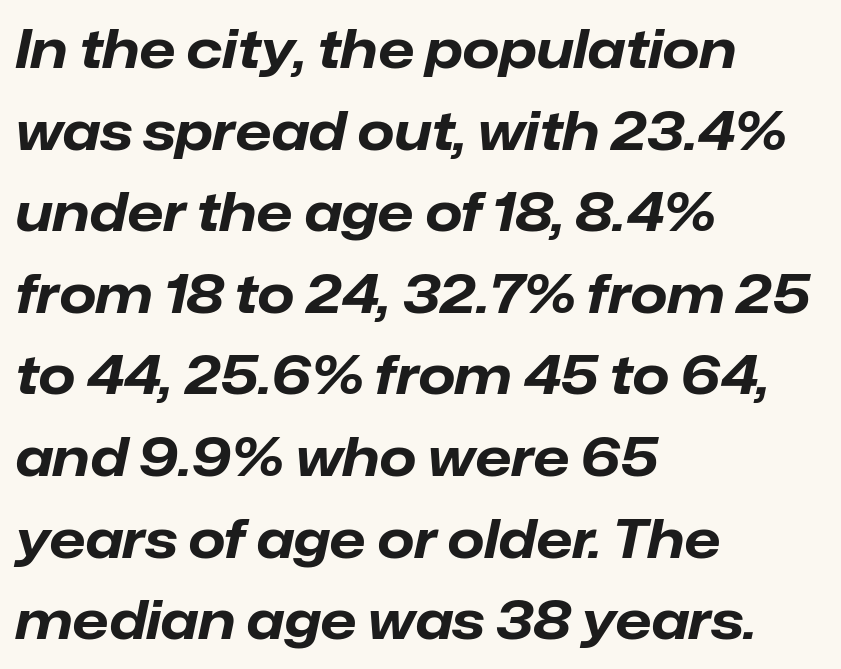
Q: Is the text bold? A: Yes.
Q: Is the text italic (slanted)? A: Yes, it leans right by about 12 degrees.
Q: Is the text underlined? A: No.
Q: How is the paragraph aligned? A: Left-aligned.
Q: Is the spacing between letters normal or unusually wide? A: Normal.
Q: Is the spacing between lines tight, normal or loose? A: Normal.
Q: Width (condensed, normal, or wide)? A: Normal.
Q: Stroke contrast? A: Low.
Q: x-height? A: Medium.
Q: Monospaced? A: No.
